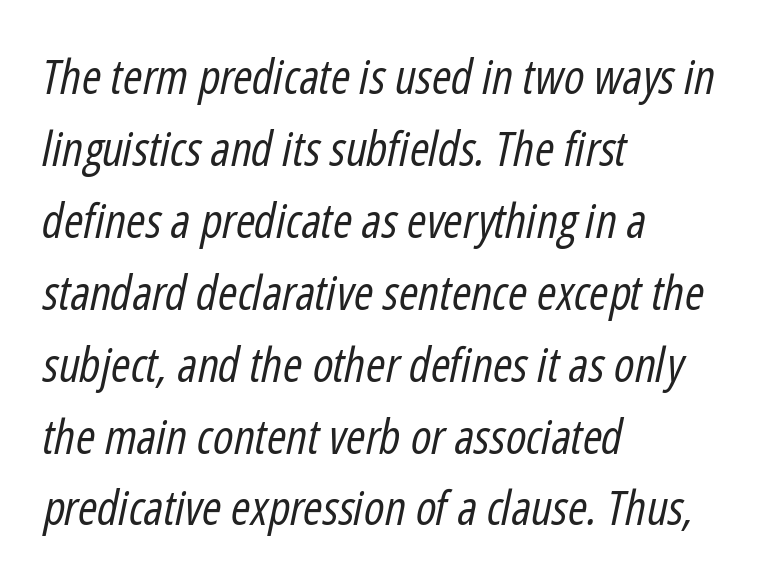
The image shows 47 px regular-weight, condensed type, italic (leaning right); set left-aligned, normal line spacing (1.53x), normal letter spacing, not underlined; low stroke contrast and a medium x-height.
